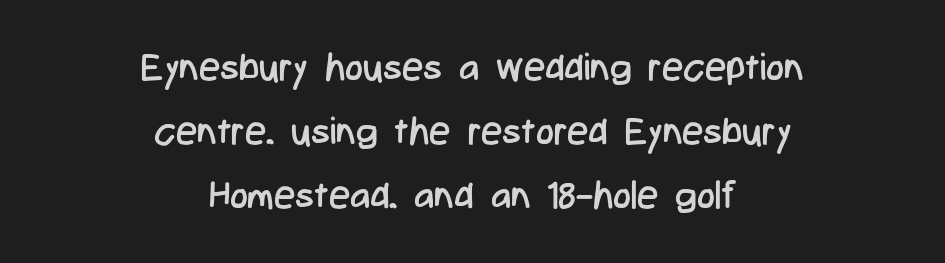
Check where the strokes stop: nothing finishes them off — pure sans. The weight tops out at a normal text grade. Whoever set this chose a conventional vertical rhythm. The tracking reads as untouched default to a designer's eye. Here the designer chose a conventional face with non-uniform glyph widths.
